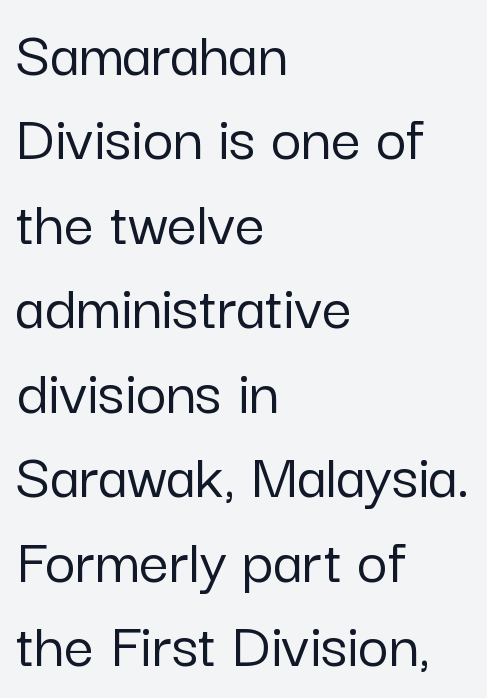
Q: Is the text italic (slanted)? A: No, it is upright.
Q: Is the typeface a serif or a sans-serif typeface? A: Sans-serif.
Q: Is the text underlined? A: No.
Q: How is the paragraph aligned? A: Left-aligned.
Q: Is the spacing between letters normal or unusually wide? A: Normal.
Q: Is the spacing between lines tight, normal or loose? A: Normal.
Q: Width (condensed, normal, or wide)? A: Normal.
Q: Stroke contrast? A: Low.
Q: x-height? A: Medium.
Q: Monospaced? A: No.
